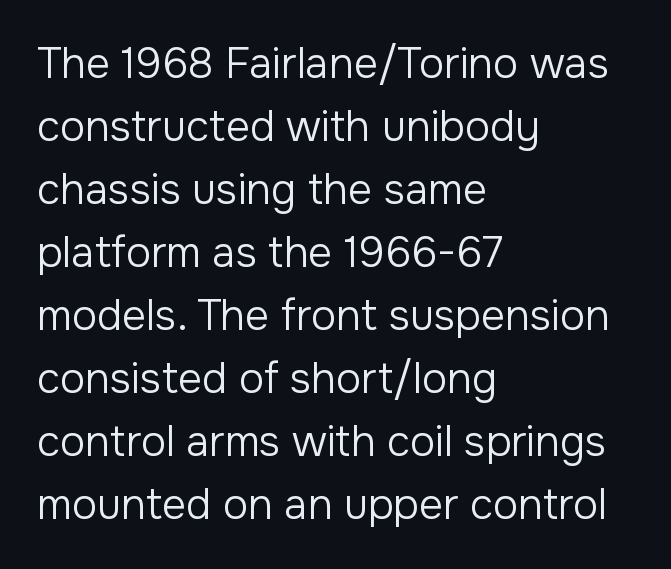
Q: Is the text bold? A: No.
Q: Is the text italic (slanted)? A: No, it is upright.
Q: Is the typeface a serif or a sans-serif typeface? A: Sans-serif.
Q: Is the text underlined? A: No.
Q: How is the paragraph aligned? A: Left-aligned.
Q: Is the spacing between letters normal or unusually wide? A: Normal.
Q: Is the spacing between lines tight, normal or loose? A: Normal.
Q: Width (condensed, normal, or wide)? A: Normal.
Q: Stroke contrast? A: Low.
Q: x-height? A: Medium.
Q: Monospaced? A: No.
